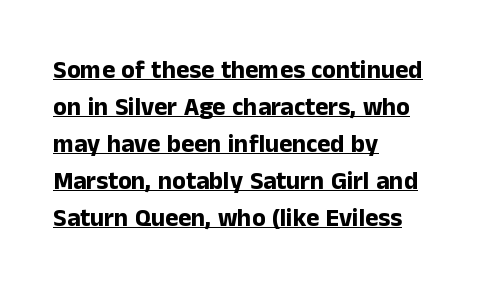
The image shows 25 px bold type, upright; set left-aligned, normal line spacing (1.48x), normal letter spacing, underlined.
